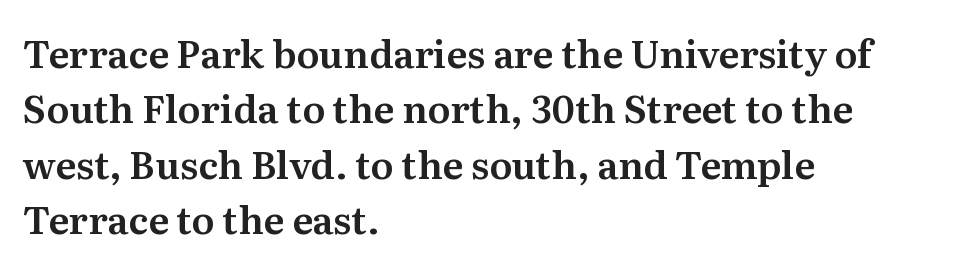
Q: Is the text italic (slanted)? A: No, it is upright.
Q: Is the typeface a serif or a sans-serif typeface? A: Serif.
Q: Is the text underlined? A: No.
Q: How is the paragraph aligned? A: Left-aligned.
Q: Is the spacing between letters normal or unusually wide? A: Normal.
Q: Is the spacing between lines tight, normal or loose? A: Normal.
Q: Width (condensed, normal, or wide)? A: Normal.
Q: Stroke contrast? A: Medium.
Q: x-height? A: Medium.
Q: Monospaced? A: No.
